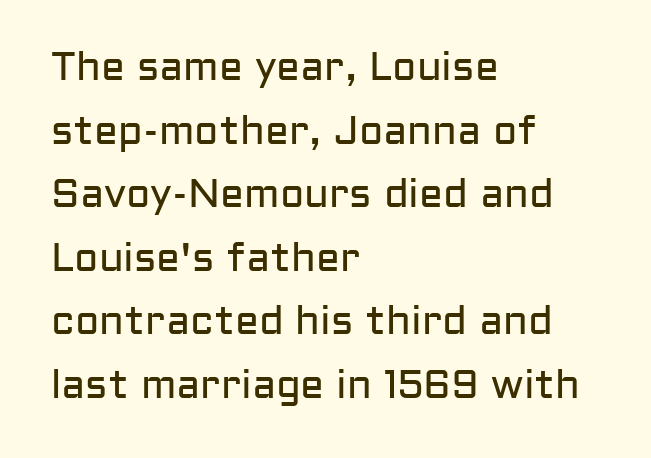
The image shows 40 px regular-weight sans-serif type, upright; set left-aligned, normal line spacing (1.59x), normal letter spacing, not underlined; low stroke contrast and a medium x-height.
